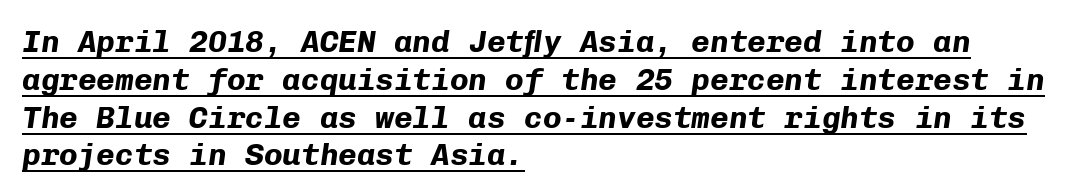
{"italic": "yes", "lean": "right", "slant_degrees": 8, "bold": "yes", "weight": "bold", "width": "normal", "stroke_contrast": "low", "x_height": "medium", "monospaced": "yes", "underline": "yes", "align": "left", "line_spacing_ratio": 1.22, "letter_spacing": "normal", "letter_spacing_em": 0.0, "glyph_px": 31}
